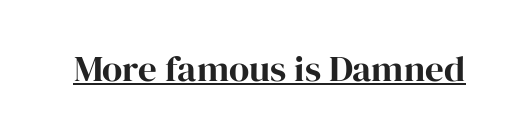
To sum up the face: it has serifs. Compared with undecorated copy, this sample adds a rule below the words. Looks like regular typesetting: each glyph gets only the width it needs. The typography opts for an upright posture over an oblique one. Is the letter spacing exaggerated? No — it looks like the ordinary default.
